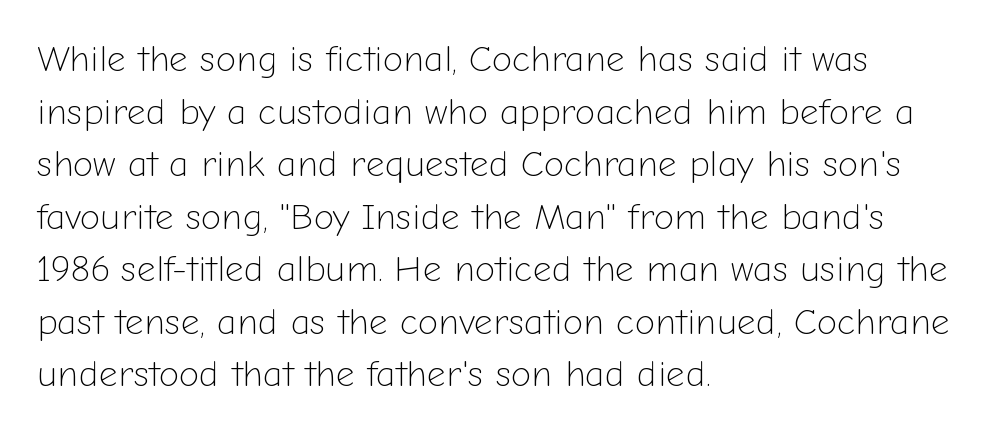
The image shows 37 px light sans-serif type, upright; set left-aligned, normal line spacing (1.42x), normal letter spacing, not underlined; low stroke contrast and a medium x-height.
